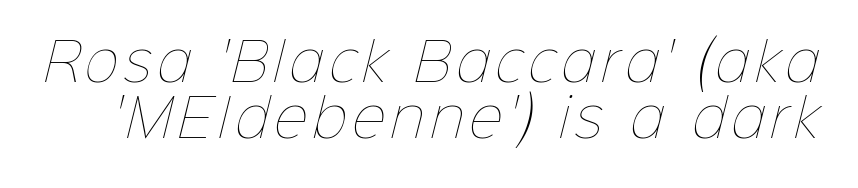
{"bold": "no", "weight": "thin", "width": "normal", "stroke_contrast": "low", "x_height": "medium", "monospaced": "no", "underline": "no", "line_spacing": "tight", "line_spacing_ratio": 1.08, "glyph_px": 52}
